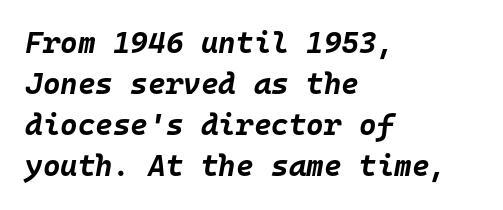
How would I describe the line gaps? Plain and ordinary. The face used here is monospaced, like something from a code editor. The rendering keeps characters at their native spacing. The space directly below the letters is spotless. These words are printed bold, with thick strokes throughout.
